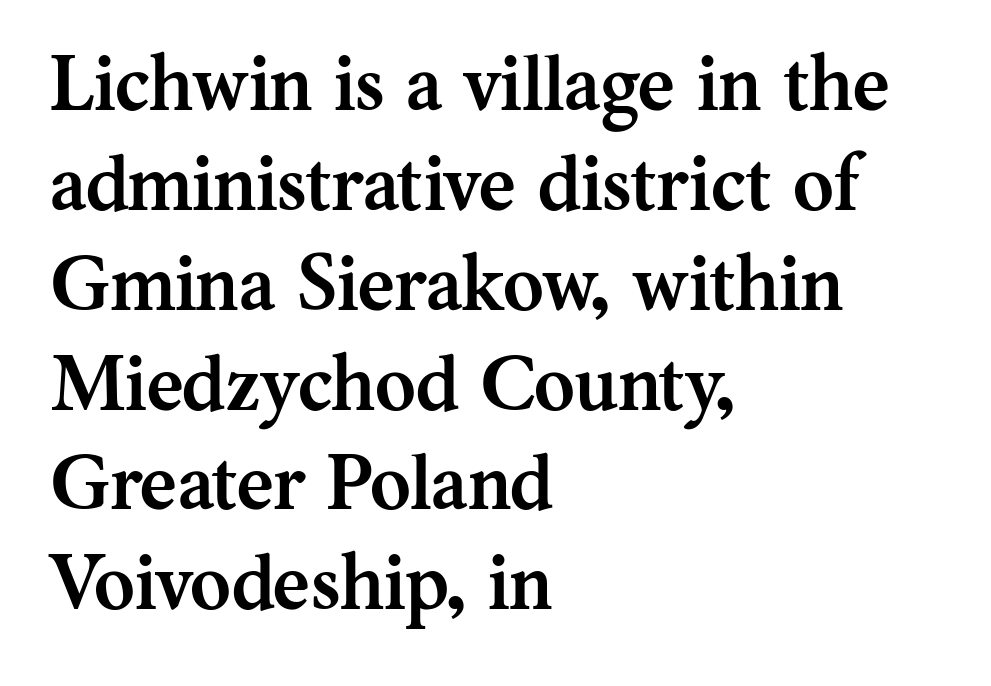
Varying glyph widths throughout — classic text-font behaviour. If you drew a line through each stem, it would be perfectly vertical. The paragraph has a hard left edge and a soft right edge. Caption: bold face, heavy strokes.
